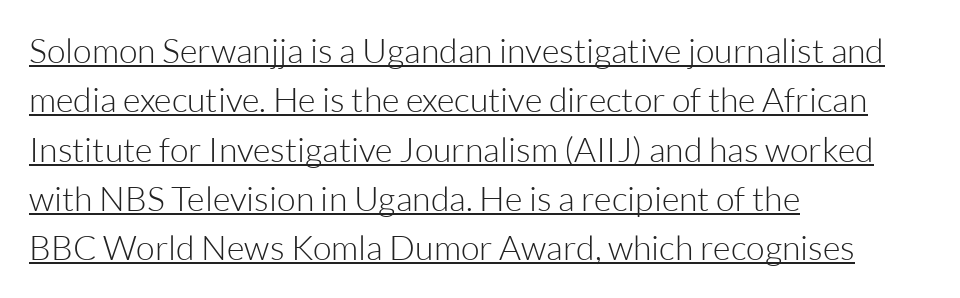
Q: Is the text bold? A: No.
Q: Is the text italic (slanted)? A: No, it is upright.
Q: Is the typeface a serif or a sans-serif typeface? A: Sans-serif.
Q: Is the text underlined? A: Yes.
Q: How is the paragraph aligned? A: Left-aligned.
Q: Is the spacing between letters normal or unusually wide? A: Normal.
Q: Is the spacing between lines tight, normal or loose? A: Normal.
Q: Width (condensed, normal, or wide)? A: Normal.
Q: Stroke contrast? A: Low.
Q: x-height? A: Medium.
Q: Monospaced? A: No.
